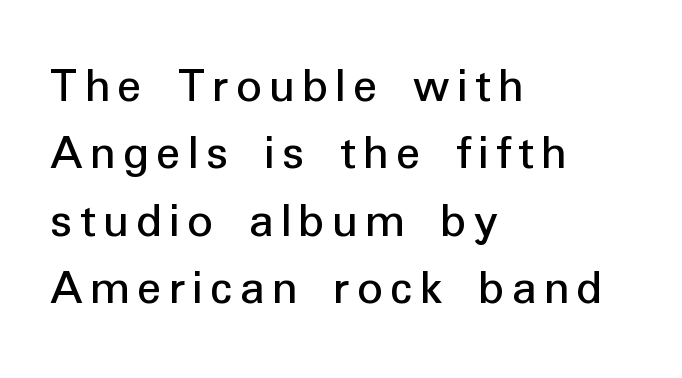
Stroke mass is kept to a normal reading level or below. You can tell it's not italic because the verticals are truly vertical. Unmarked baselines from the first word to the last. A student would call this left alignment; a typographer would say flush left, rag right.
